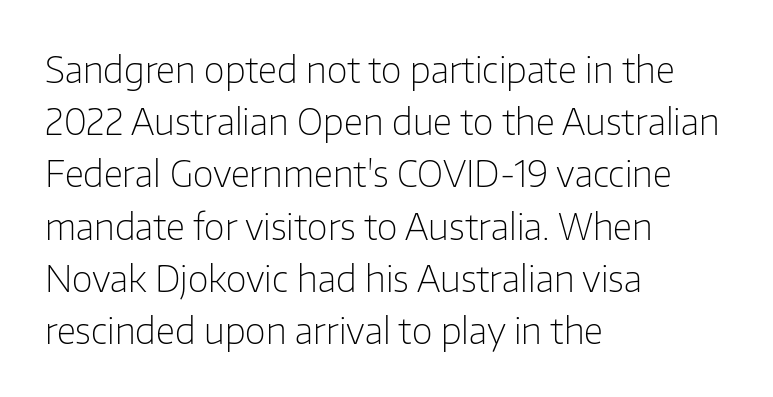
{"serif": "no", "italic": "no", "bold": "no", "weight": "light", "width": "normal", "stroke_contrast": "low", "x_height": "medium", "monospaced": "no", "underline": "no", "align": "left", "line_spacing": "normal", "line_spacing_ratio": 1.45, "letter_spacing": "normal", "letter_spacing_em": 0.0, "glyph_px": 36}
